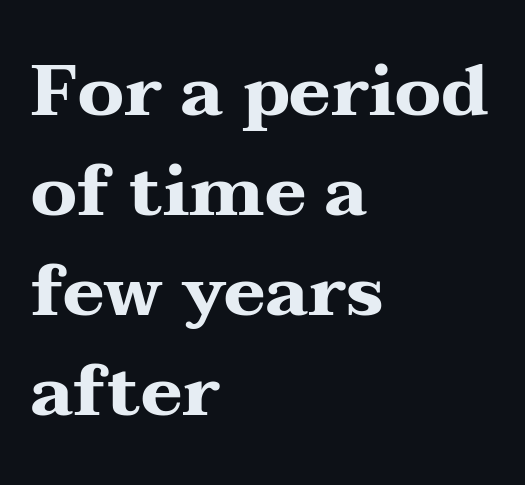
The rendering uses a bold face; every stroke is thick and dark. Spacing verdict: proportional, widths tailored to each character. A normal amount of white space separates one row of letters from the next. Clear beneath every line of the passage. Every stem runs plumb, perpendicular to the baseline.
